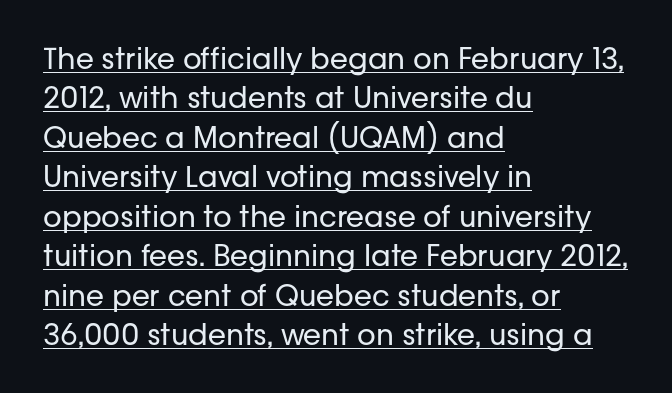
{"serif": "no", "italic": "no", "bold": "no", "weight": "regular", "width": "normal", "stroke_contrast": "low", "x_height": "medium", "monospaced": "no", "underline": "yes", "align": "left", "line_spacing": "normal", "line_spacing_ratio": 1.36, "letter_spacing": "normal", "letter_spacing_em": 0.0, "glyph_px": 29}
